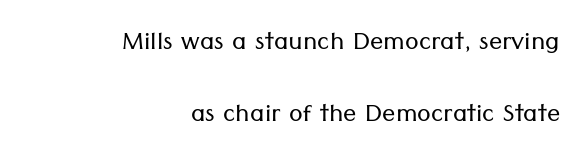
The image shows 33 px light sans-serif type, upright; set right-aligned, loose line spacing (2.18x), normal letter spacing, not underlined; low stroke contrast and a medium x-height.
